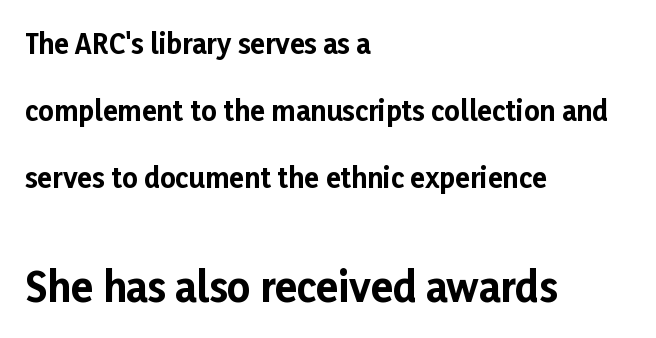
The image shows 40 px bold sans-serif type, upright; set left-aligned, loose line spacing (2.49x), normal letter spacing, not underlined; the second (bottom) block is 1.48x larger; low stroke contrast and a medium x-height.
